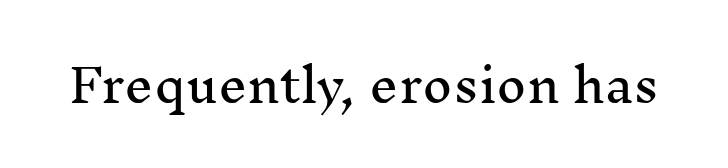
Q: Is the text italic (slanted)? A: No, it is upright.
Q: Is the typeface a serif or a sans-serif typeface? A: Serif.
Q: Is the text underlined? A: No.
Q: Is the spacing between letters normal or unusually wide? A: Normal.
Q: Width (condensed, normal, or wide)? A: Normal.
Q: Stroke contrast? A: Medium.
Q: x-height? A: Medium.
Q: Monospaced? A: No.
